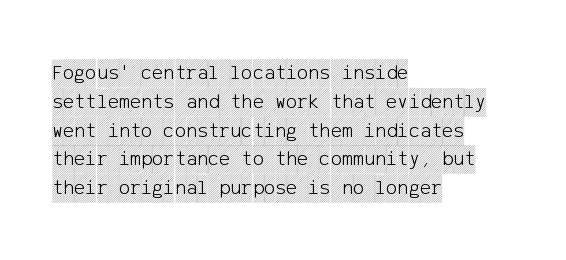
Q: Is the text italic (slanted)? A: No, it is upright.
Q: Is the text underlined? A: No.
Q: How is the paragraph aligned? A: Left-aligned.
Q: Is the spacing between letters normal or unusually wide? A: Normal.
Q: Is the spacing between lines tight, normal or loose? A: Normal.
